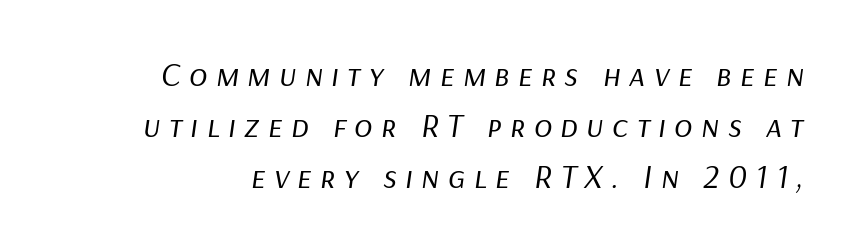
The image shows 34 px regular-weight type, italic (leaning right); set normal line spacing (1.5x), unusually wide letter spacing (+0.24 em), not underlined; low stroke contrast and a medium x-height.
